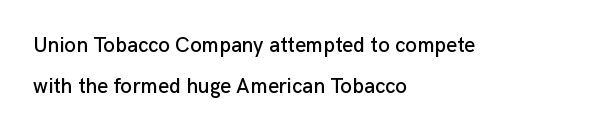
A great deal of white space separates one row of letters from the next. The passage shown is not underscored anywhere. Characters remain perfectly vertical along every line. Visually the block forms a straight wall on the left and a jagged coastline on the right.
